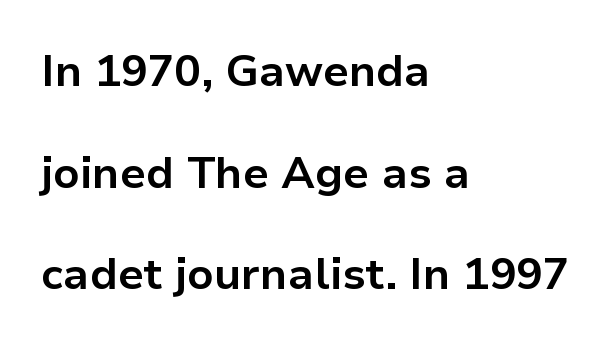
The image shows 44 px bold sans-serif type, upright; set left-aligned, loose line spacing (2.31x), normal letter spacing, not underlined; low stroke contrast and a medium x-height.
